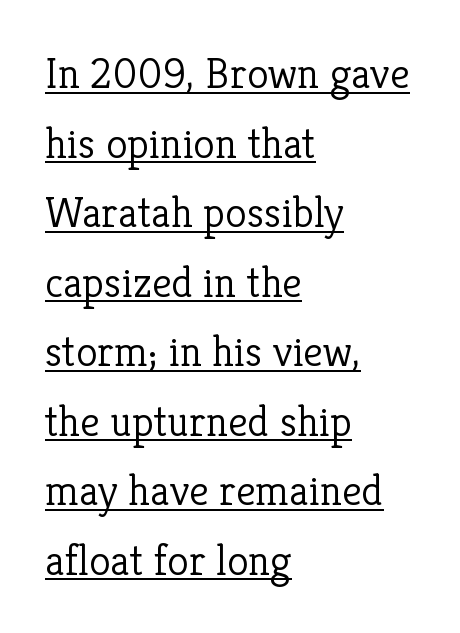
The image shows 44 px light serif type, upright; set left-aligned, normal line spacing (1.58x), normal letter spacing, underlined; low stroke contrast and a medium x-height.
